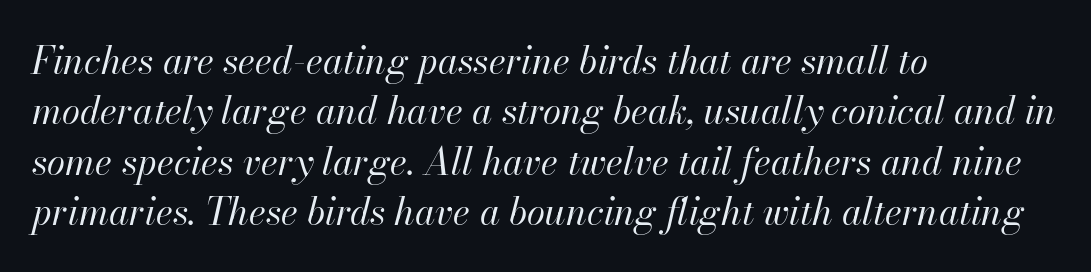
The image shows 37 px regular-weight type, italic (leaning right); set left-aligned, normal line spacing (1.36x), normal letter spacing, not underlined; high stroke contrast and a small x-height.
